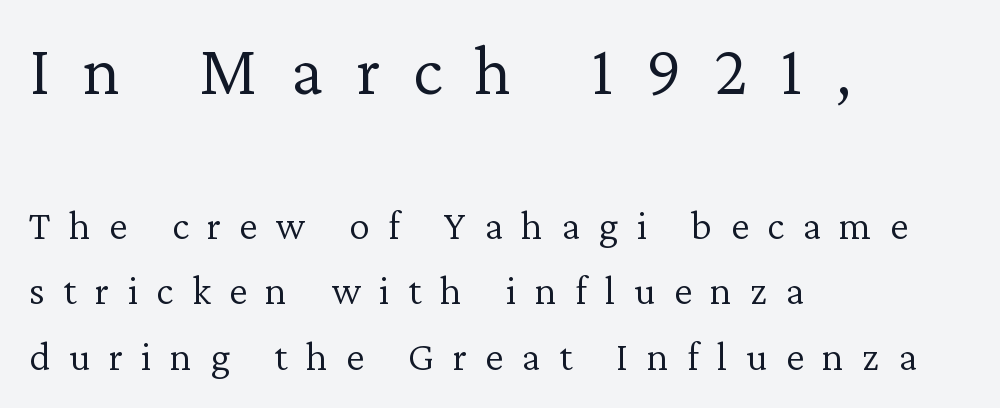
{"serif": "yes", "italic": "no", "bold": "no", "weight": "light", "width": "normal", "stroke_contrast": "low", "x_height": "medium", "monospaced": "no", "underline": "no", "align": "left", "line_spacing": "normal", "line_spacing_ratio": 1.6, "letter_spacing": "wide", "letter_spacing_em": 0.45, "larger_block": "first", "size_ratio": 1.76, "glyph_px": 72}
